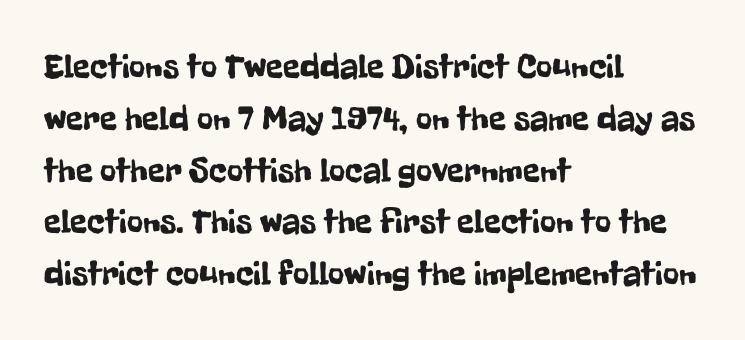
The image shows 35 px condensed sans-serif type, upright; set left-aligned, normal line spacing (1.48x), normal letter spacing, not underlined; low stroke contrast and a medium x-height.
